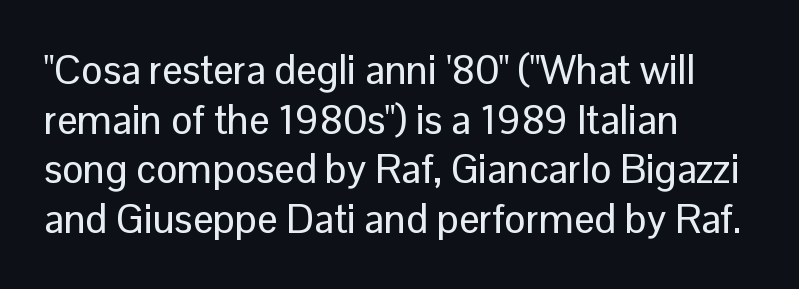
Q: Is the text italic (slanted)? A: No, it is upright.
Q: Is the typeface a serif or a sans-serif typeface? A: Sans-serif.
Q: Is the text underlined? A: No.
Q: How is the paragraph aligned? A: Left-aligned.
Q: Is the spacing between letters normal or unusually wide? A: Normal.
Q: Width (condensed, normal, or wide)? A: Normal.
Q: Stroke contrast? A: Low.
Q: x-height? A: Medium.
Q: Monospaced? A: No.
